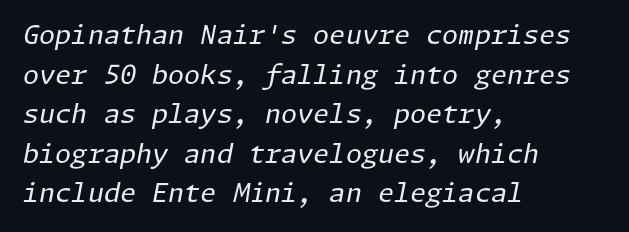
Q: Is the text bold? A: No.
Q: Is the text italic (slanted)? A: Yes, it leans right by about 11 degrees.
Q: Is the text underlined? A: No.
Q: How is the paragraph aligned? A: Left-aligned.
Q: Is the spacing between letters normal or unusually wide? A: Normal.
Q: Is the spacing between lines tight, normal or loose? A: Normal.
